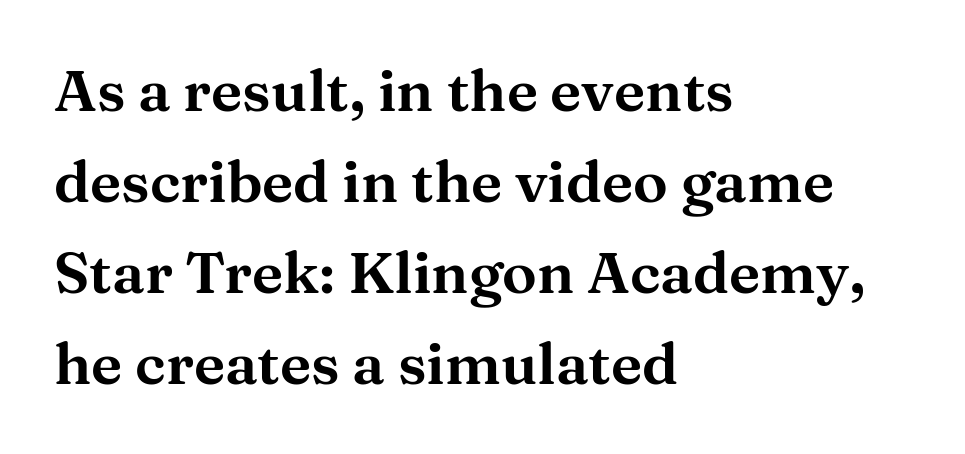
{"serif": "yes", "italic": "no", "width": "wide", "stroke_contrast": "medium", "x_height": "medium", "monospaced": "no", "underline": "no", "align": "left", "line_spacing": "normal", "line_spacing_ratio": 1.57, "letter_spacing": "normal", "letter_spacing_em": 0.0, "glyph_px": 58}
